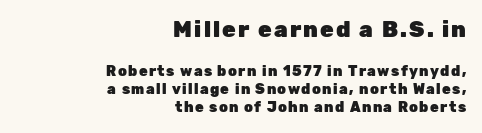
Q: Is the text bold? A: Yes.
Q: Is the text italic (slanted)? A: No, it is upright.
Q: Is the text underlined? A: No.
Q: How is the paragraph aligned? A: Right-aligned.
Q: Is the spacing between lines tight, normal or loose? A: Normal.
Q: Which block of text is set in a larger size, the first (top) or the second (bottom)? A: The first (top) one.
